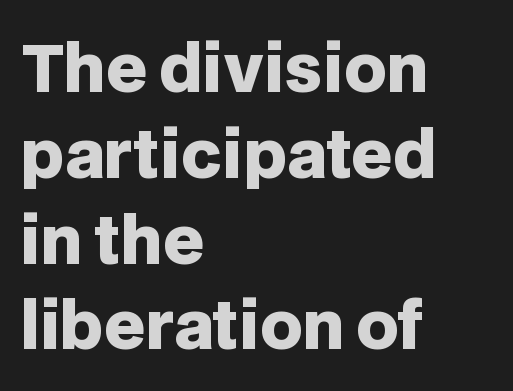
{"serif": "no", "italic": "no", "bold": "yes", "weight": "heavy", "width": "normal", "stroke_contrast": "low", "x_height": "large", "monospaced": "no", "underline": "no", "align": "left", "line_spacing": "normal", "line_spacing_ratio": 1.34, "letter_spacing": "normal", "letter_spacing_em": 0.0, "glyph_px": 64}
